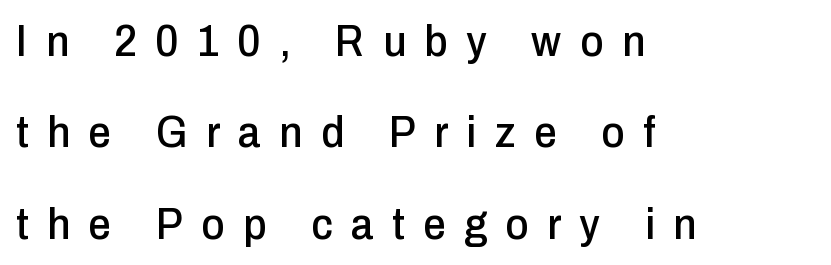
Q: Is the text italic (slanted)? A: No, it is upright.
Q: Is the typeface a serif or a sans-serif typeface? A: Sans-serif.
Q: Is the text underlined? A: No.
Q: How is the paragraph aligned? A: Left-aligned.
Q: Is the spacing between letters normal or unusually wide? A: Unusually wide.
Q: Is the spacing between lines tight, normal or loose? A: Loose.
Q: Width (condensed, normal, or wide)? A: Condensed.
Q: Stroke contrast? A: Low.
Q: x-height? A: Medium.
Q: Monospaced? A: No.
